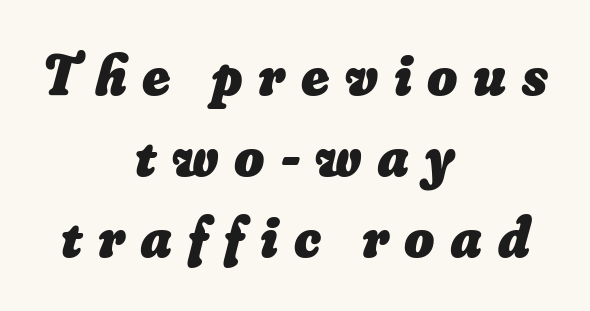
Q: Is the text bold? A: Yes.
Q: Is the text underlined? A: No.
Q: How is the paragraph aligned? A: Centered.
Q: Is the spacing between letters normal or unusually wide? A: Unusually wide.
Q: Is the spacing between lines tight, normal or loose? A: Normal.
Q: Width (condensed, normal, or wide)? A: Normal.
Q: Stroke contrast? A: Low.
Q: x-height? A: Small.
Q: Monospaced? A: No.
